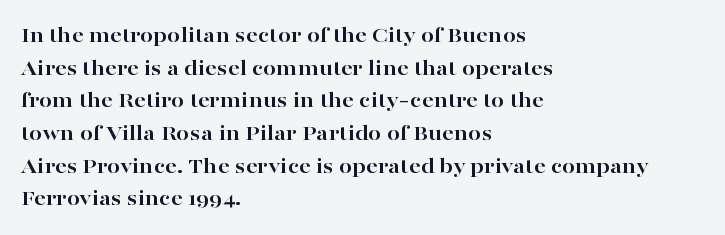
The image shows 23 px bold type, upright; set left-aligned, normal line spacing (1.42x), normal letter spacing, not underlined.
